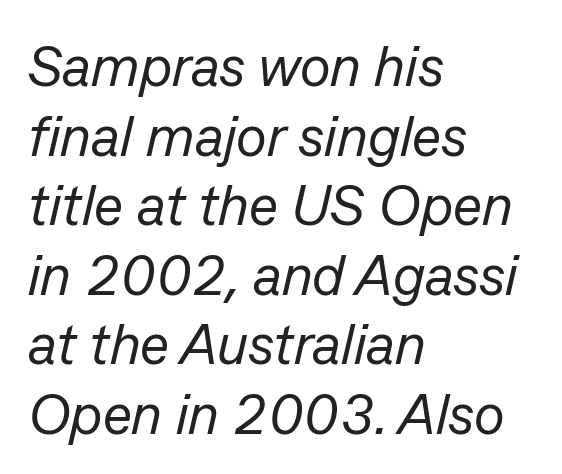
{"italic": "yes", "lean": "right", "slant_degrees": 13, "bold": "no", "weight": "regular", "width": "normal", "stroke_contrast": "low", "x_height": "medium", "monospaced": "no", "underline": "no", "align": "left", "line_spacing_ratio": 1.22, "letter_spacing": "normal", "letter_spacing_em": 0.0, "glyph_px": 57}
